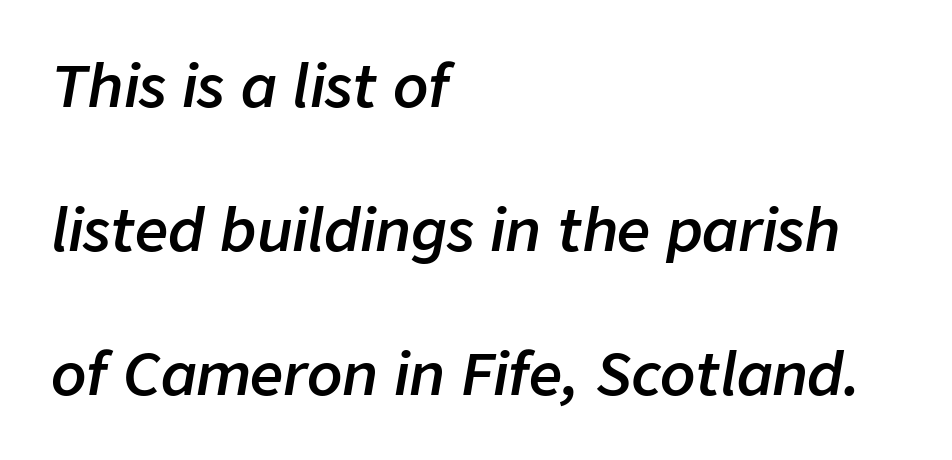
The image shows 58 px semibold type, italic (leaning right); set left-aligned, loose line spacing (2.48x), normal letter spacing, not underlined; low stroke contrast and a medium x-height.
